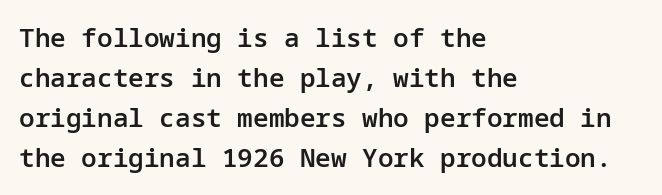
Leading matches the norm, producing a regular column. The passage is arranged the way most books set body copy — flush left. Anything drawn beneath the words? Only blank space. Typesetter's note: demi weight, one step under bold.
